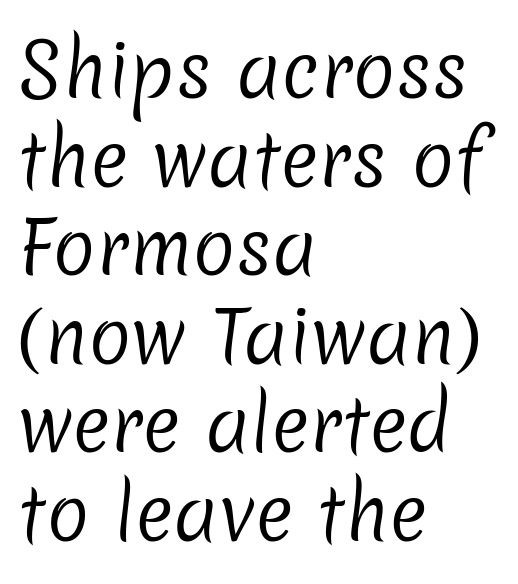
Q: Is the text bold? A: No.
Q: Is the typeface a serif or a sans-serif typeface? A: Sans-serif.
Q: Is the text underlined? A: No.
Q: How is the paragraph aligned? A: Left-aligned.
Q: Is the spacing between letters normal or unusually wide? A: Normal.
Q: Width (condensed, normal, or wide)? A: Normal.
Q: Stroke contrast? A: Low.
Q: x-height? A: Medium.
Q: Monospaced? A: No.
